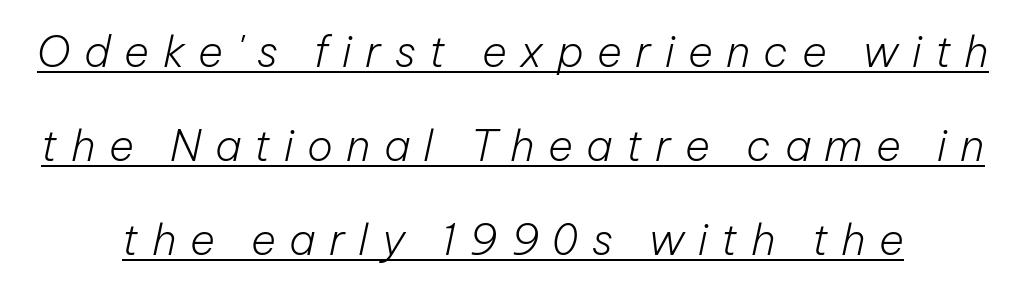
Glance below the letters and you will spot a drawn line. Looks like regular typesetting: each glyph gets only the width it needs. This sample uses an oblique cut, with every glyph tilted off the vertical. A great deal of white space separates one row of letters from the next. The type is letterspaced generously, with wide tracking.
